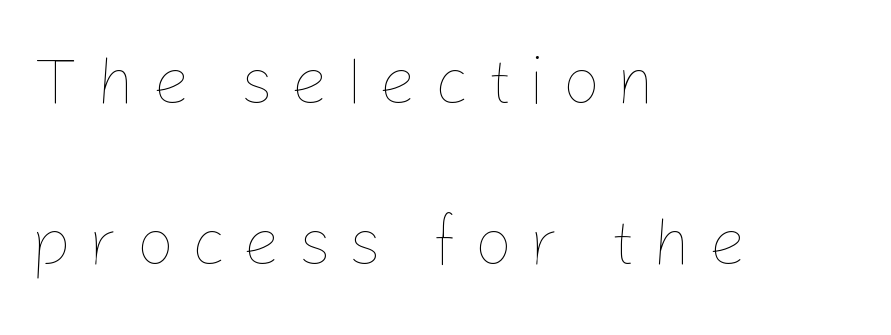
The image shows 67 px thin type, upright; set left-aligned, loose line spacing (2.4x), unusually wide letter spacing (+0.25 em), not underlined; low stroke contrast and a medium x-height.
